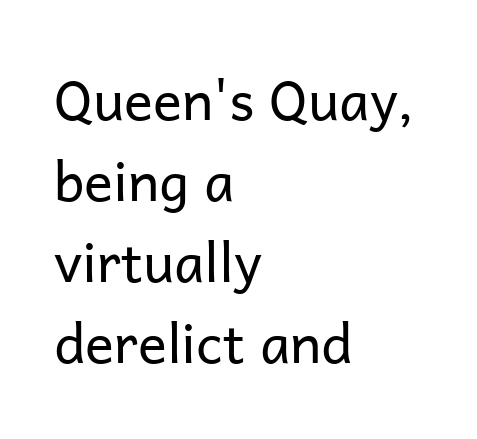
{"serif": "no", "italic": "no", "bold": "no", "weight": "regular", "width": "normal", "stroke_contrast": "low", "x_height": "medium", "monospaced": "no", "underline": "no", "align": "left", "line_spacing": "normal", "line_spacing_ratio": 1.5, "letter_spacing": "normal", "letter_spacing_em": 0.0, "glyph_px": 54}
